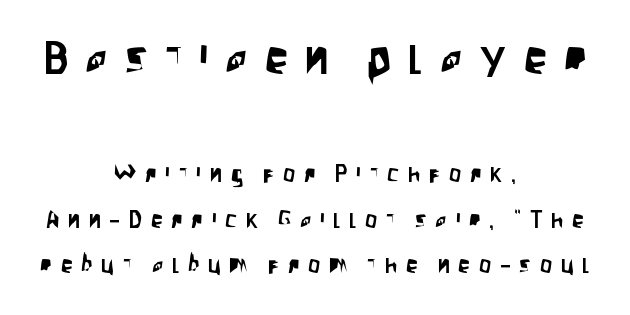
{"serif": "no", "italic": "no", "width": "condensed", "stroke_contrast": "low", "x_height": "large", "monospaced": "no", "underline": "no", "align": "center", "line_spacing_ratio": 1.89, "letter_spacing": "wide", "letter_spacing_em": 0.36, "larger_block": "first", "size_ratio": 1.96, "glyph_px": 47}
